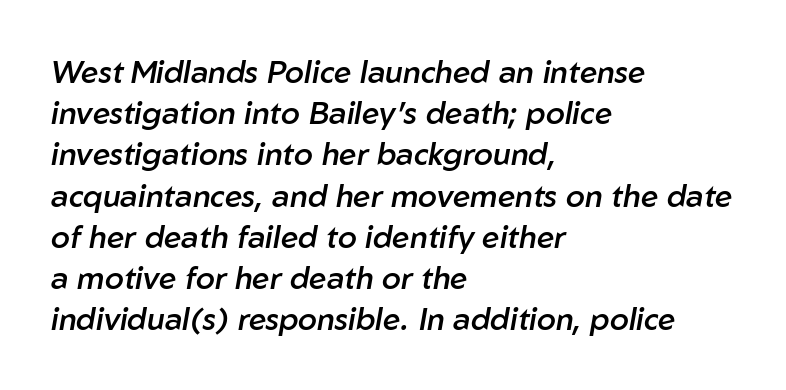
{"italic": "yes", "lean": "right", "slant_degrees": 10, "bold": "semi", "weight": "semibold", "width": "normal", "stroke_contrast": "low", "x_height": "medium", "monospaced": "no", "underline": "no", "align": "left", "line_spacing": "normal", "line_spacing_ratio": 1.33, "letter_spacing": "normal", "letter_spacing_em": 0.0, "glyph_px": 31}
